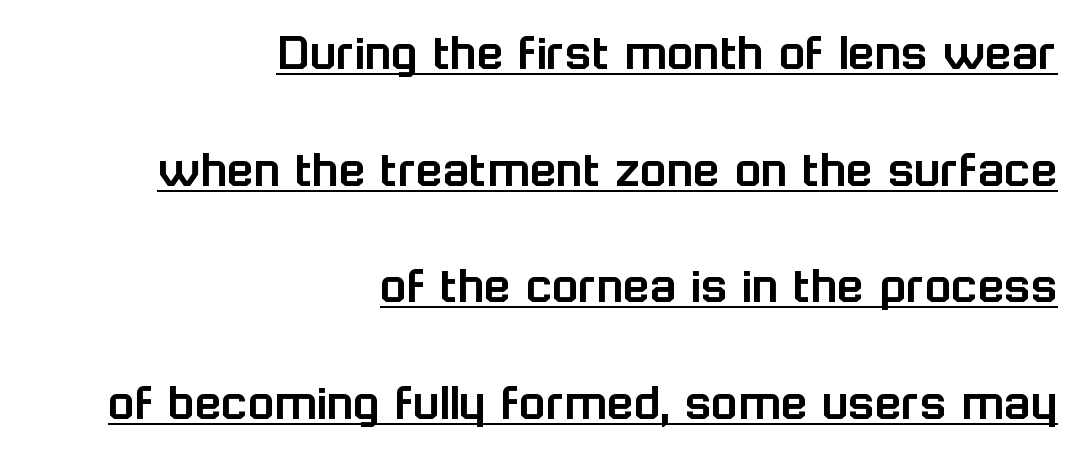
Q: Is the text italic (slanted)? A: No, it is upright.
Q: Is the typeface a serif or a sans-serif typeface? A: Sans-serif.
Q: Is the text underlined? A: Yes.
Q: How is the paragraph aligned? A: Right-aligned.
Q: Is the spacing between letters normal or unusually wide? A: Normal.
Q: Is the spacing between lines tight, normal or loose? A: Loose.
Q: Width (condensed, normal, or wide)? A: Normal.
Q: Stroke contrast? A: Low.
Q: x-height? A: Medium.
Q: Monospaced? A: No.
